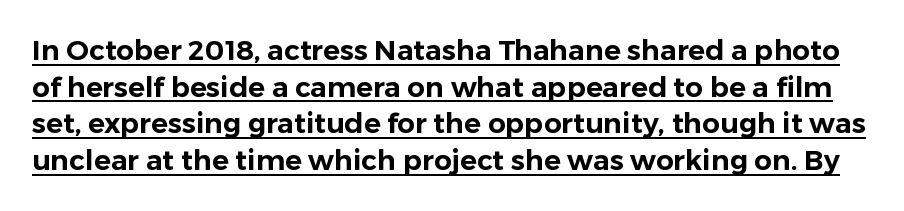
The image shows 28 px sans-serif type, upright; set normal line spacing (1.31x), normal letter spacing, underlined; low stroke contrast and a medium x-height.
